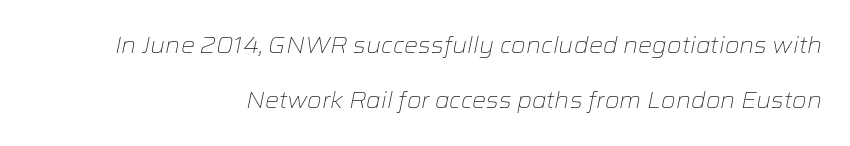
{"italic": "yes", "lean": "right", "slant_degrees": 12, "bold": "no", "underline": "no", "align": "right", "line_spacing": "loose", "line_spacing_ratio": 2.48, "letter_spacing": "normal", "letter_spacing_em": 0.0, "glyph_px": 22}
